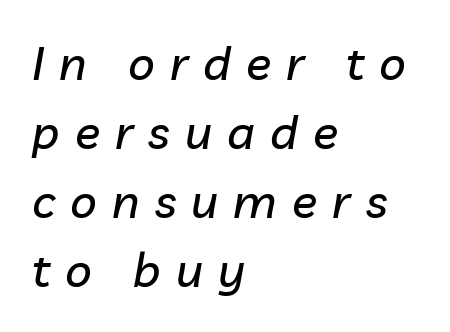
Q: Is the text italic (slanted)? A: Yes, it leans right by about 10 degrees.
Q: Is the text underlined? A: No.
Q: How is the paragraph aligned? A: Left-aligned.
Q: Is the spacing between letters normal or unusually wide? A: Unusually wide.
Q: Is the spacing between lines tight, normal or loose? A: Normal.
Q: Width (condensed, normal, or wide)? A: Normal.
Q: Stroke contrast? A: Low.
Q: x-height? A: Medium.
Q: Monospaced? A: No.
